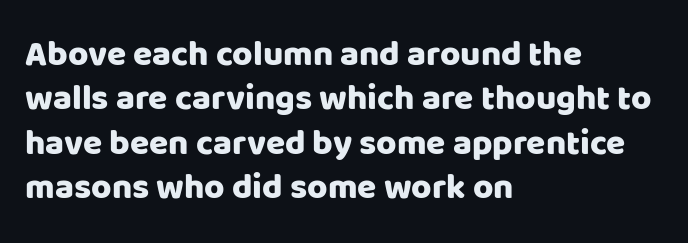
The image shows 35 px sans-serif type, upright; set left-aligned, normal line spacing (1.27x), normal letter spacing, not underlined; low stroke contrast and a large x-height.
